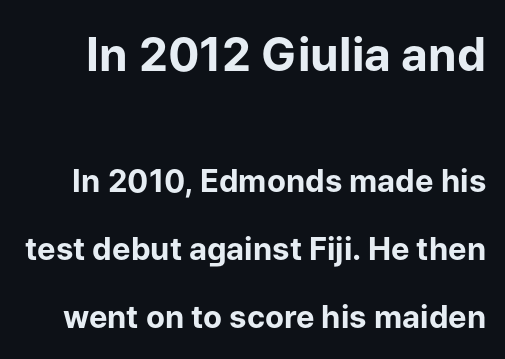
{"serif": "no", "italic": "no", "bold": "yes", "weight": "bold", "width": "normal", "stroke_contrast": "low", "x_height": "medium", "monospaced": "no", "underline": "no", "line_spacing": "loose", "line_spacing_ratio": 2.2, "letter_spacing": "normal", "letter_spacing_em": 0.0, "larger_block": "first", "size_ratio": 1.48, "glyph_px": 46}
